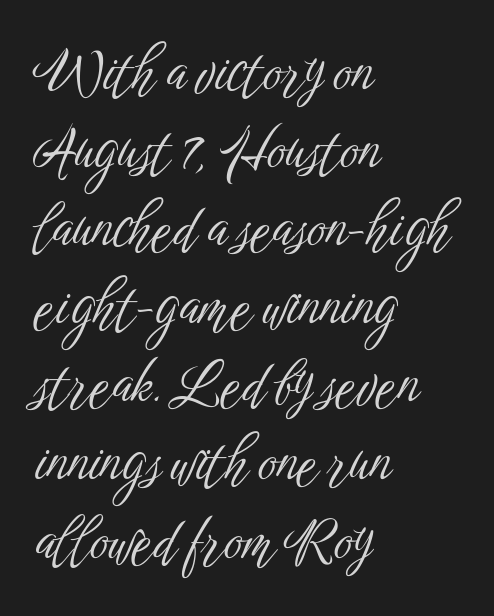
The image shows 57 px light, condensed sans-serif type; set left-aligned, normal line spacing (1.37x), normal letter spacing, not underlined; low stroke contrast and a medium x-height.
